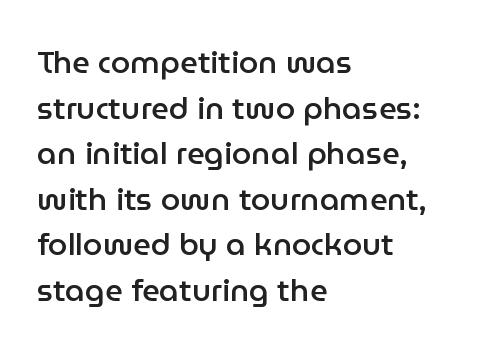
The image shows 31 px semibold sans-serif type, upright; set left-aligned, normal line spacing (1.47x), normal letter spacing, not underlined; low stroke contrast and a medium x-height.
